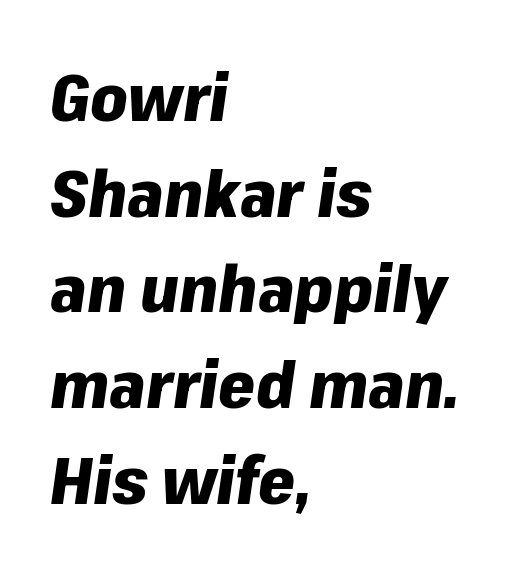
{"italic": "yes", "lean": "right", "slant_degrees": 8, "bold": "yes", "weight": "heavy", "width": "normal", "stroke_contrast": "low", "x_height": "medium", "monospaced": "no", "underline": "no", "align": "left", "line_spacing": "normal", "line_spacing_ratio": 1.45, "letter_spacing": "normal", "letter_spacing_em": 0.0, "glyph_px": 66}
